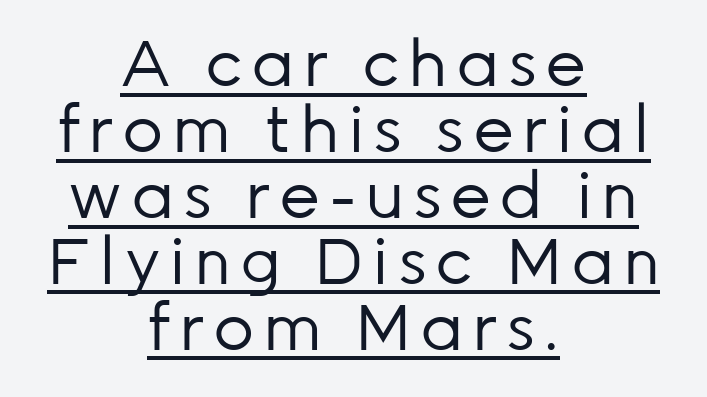
Q: Is the text bold? A: No.
Q: Is the text italic (slanted)? A: No, it is upright.
Q: Is the typeface a serif or a sans-serif typeface? A: Sans-serif.
Q: Is the text underlined? A: Yes.
Q: How is the paragraph aligned? A: Centered.
Q: Is the spacing between lines tight, normal or loose? A: Tight.
Q: Width (condensed, normal, or wide)? A: Normal.
Q: Stroke contrast? A: Low.
Q: x-height? A: Medium.
Q: Monospaced? A: No.
